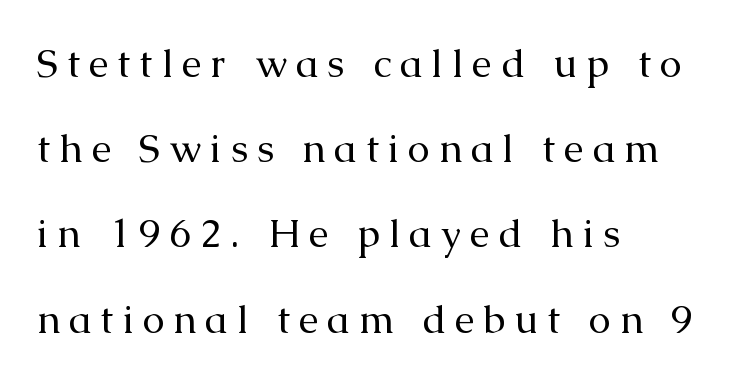
Casual observation: everything's shoved over to the left. Horizontal bands of white between lines are thick stripes. Character widths vary here, with narrow letters taking less room than wide ones. Observe the wide spacing: letters keep a clear distance from each other.
